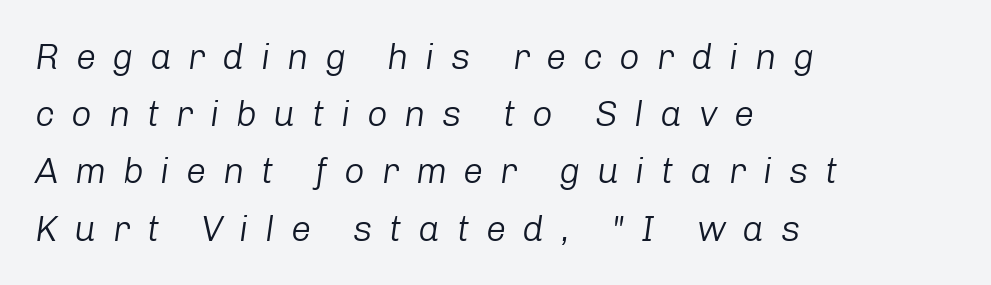
The letters advance in unequal steps, a hallmark of proportional type. The line texture is sparse and dotted thanks to wide tracking. No heavy texture on the line: the type isn't bold. The passage shown stacks its lines at a standard gap. The typography opts for an oblique posture over an upright one.
